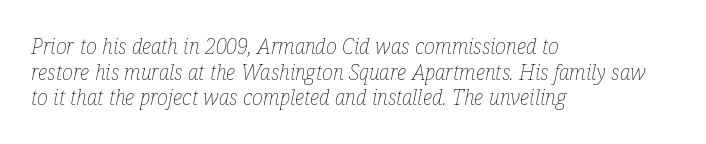
The image shows 21 px text type, italic (leaning right); set left-aligned, line spacing 1.22x, normal letter spacing, not underlined.
